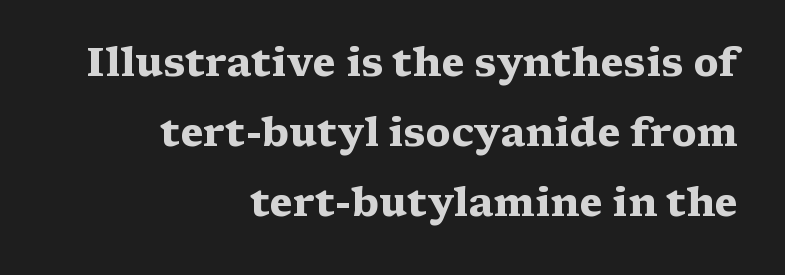
Q: Is the text bold? A: Yes.
Q: Is the text italic (slanted)? A: No, it is upright.
Q: Is the typeface a serif or a sans-serif typeface? A: Serif.
Q: Is the text underlined? A: No.
Q: How is the paragraph aligned? A: Right-aligned.
Q: Is the spacing between letters normal or unusually wide? A: Normal.
Q: Width (condensed, normal, or wide)? A: Wide.
Q: Stroke contrast? A: Medium.
Q: x-height? A: Medium.
Q: Monospaced? A: No.
